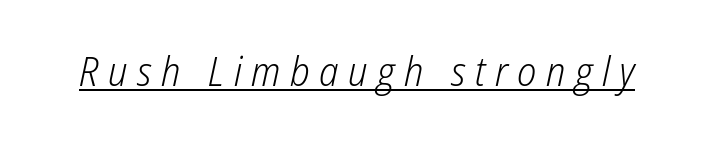
Q: Is the text bold? A: No.
Q: Is the text italic (slanted)? A: Yes, it leans right by about 12 degrees.
Q: Is the text underlined? A: Yes.
Q: Is the spacing between letters normal or unusually wide? A: Unusually wide.
Q: Width (condensed, normal, or wide)? A: Condensed.
Q: Stroke contrast? A: Low.
Q: x-height? A: Medium.
Q: Monospaced? A: No.
